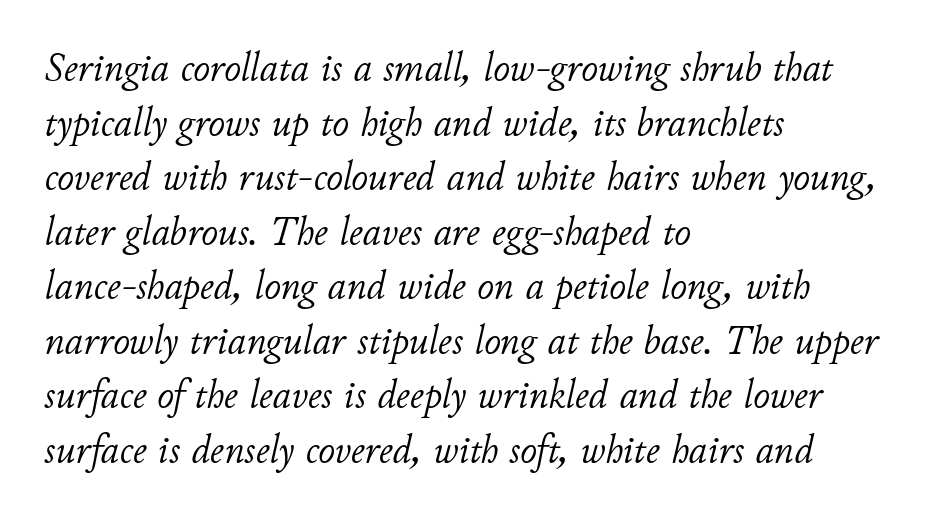
The image shows 41 px light type, italic (leaning right); set left-aligned, normal line spacing (1.33x), normal letter spacing, not underlined; low stroke contrast and a small x-height.
